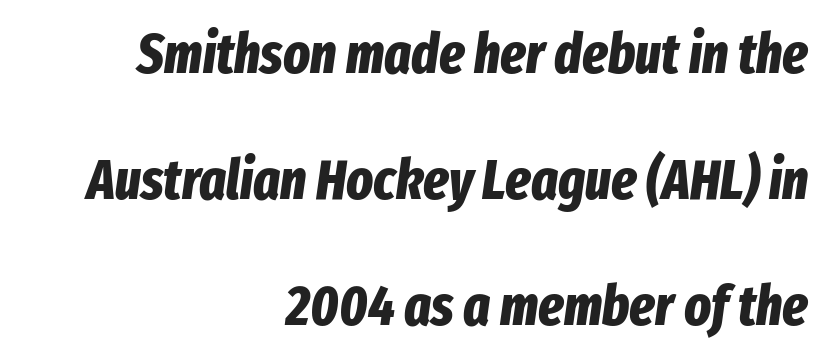
The image shows 56 px bold, condensed type, italic (leaning right); set right-aligned, loose line spacing (2.25x), normal letter spacing, not underlined; low stroke contrast and a medium x-height.
